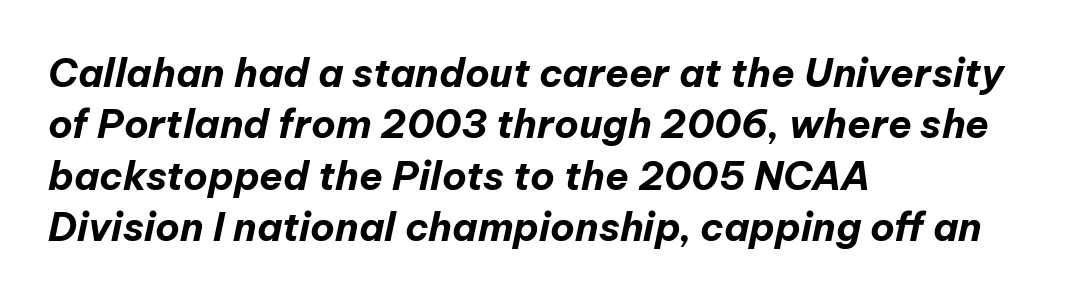
Q: Is the text bold? A: Yes.
Q: Is the text italic (slanted)? A: Yes, it leans right by about 12 degrees.
Q: Is the text underlined? A: No.
Q: How is the paragraph aligned? A: Left-aligned.
Q: Is the spacing between letters normal or unusually wide? A: Normal.
Q: Is the spacing between lines tight, normal or loose? A: Normal.
Q: Width (condensed, normal, or wide)? A: Normal.
Q: Stroke contrast? A: Low.
Q: x-height? A: Medium.
Q: Monospaced? A: No.
